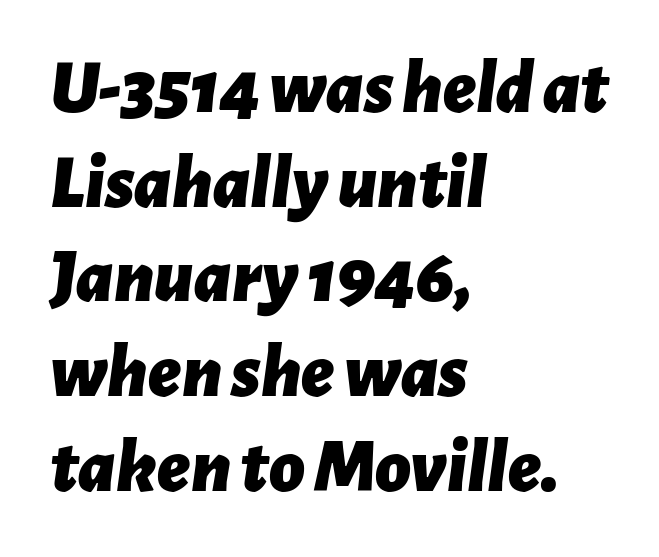
Q: Is the text bold? A: Yes.
Q: Is the text italic (slanted)? A: Yes, it leans right by about 7 degrees.
Q: Is the text underlined? A: No.
Q: How is the paragraph aligned? A: Left-aligned.
Q: Is the spacing between letters normal or unusually wide? A: Normal.
Q: Width (condensed, normal, or wide)? A: Normal.
Q: Stroke contrast? A: Low.
Q: x-height? A: Medium.
Q: Monospaced? A: No.
